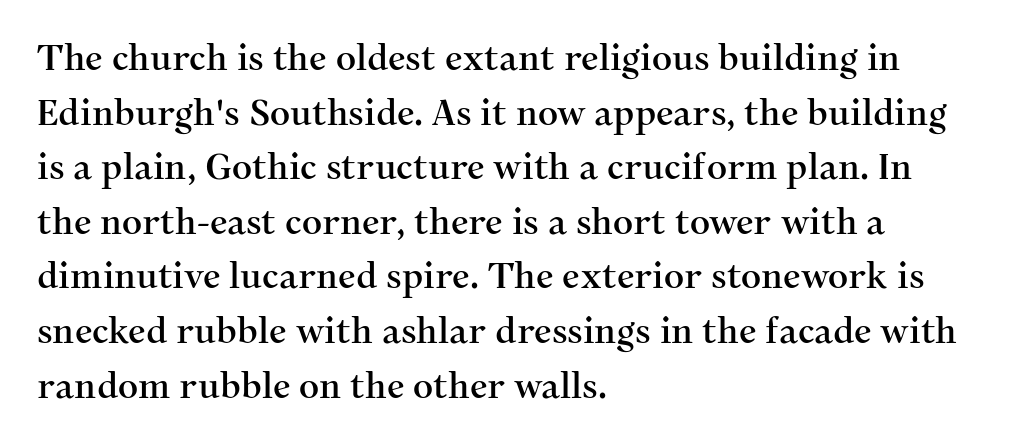
Q: Is the text italic (slanted)? A: No, it is upright.
Q: Is the typeface a serif or a sans-serif typeface? A: Serif.
Q: Is the text underlined? A: No.
Q: How is the paragraph aligned? A: Left-aligned.
Q: Is the spacing between letters normal or unusually wide? A: Normal.
Q: Is the spacing between lines tight, normal or loose? A: Normal.
Q: Width (condensed, normal, or wide)? A: Normal.
Q: Stroke contrast? A: Medium.
Q: x-height? A: Medium.
Q: Monospaced? A: No.
